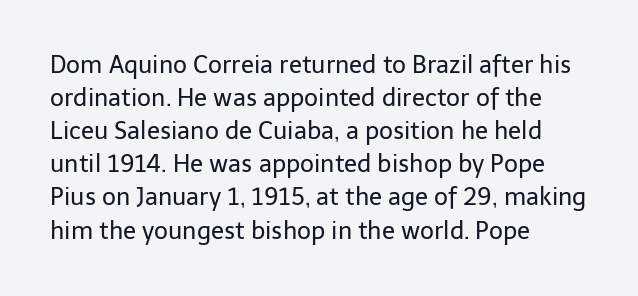
The image shows 24 px text type, upright; set left-aligned, normal line spacing (1.38x), normal letter spacing, not underlined.
